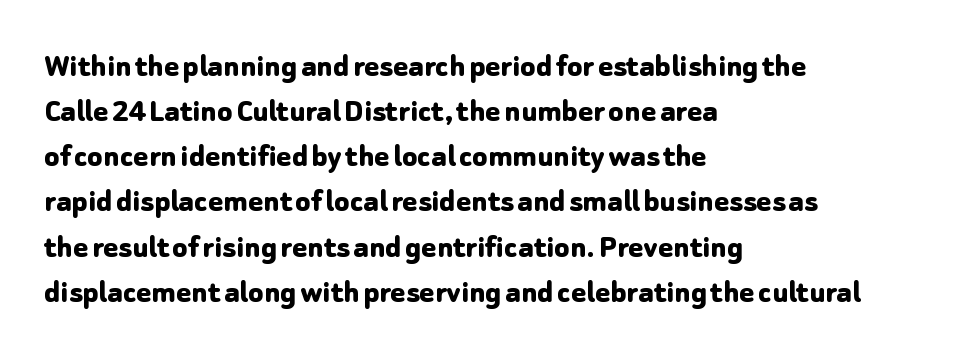
{"serif": "no", "italic": "no", "bold": "yes", "weight": "bold", "width": "normal", "stroke_contrast": "low", "x_height": "medium", "monospaced": "no", "underline": "no", "align": "left", "line_spacing": "normal", "line_spacing_ratio": 1.29, "letter_spacing": "normal", "letter_spacing_em": 0.0, "glyph_px": 35}
